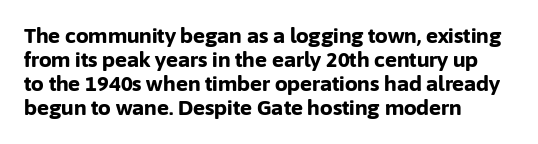
The image shows 20 px bold type, upright; set left-aligned, line spacing 1.2x, normal letter spacing, not underlined.
